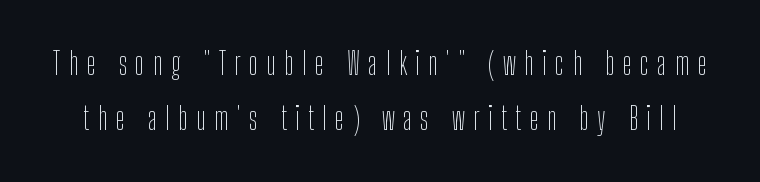
The image shows 31 px thin, condensed sans-serif type, upright; set line spacing 1.78x, unusually wide letter spacing (+0.27 em), not underlined; low stroke contrast and a medium x-height.
